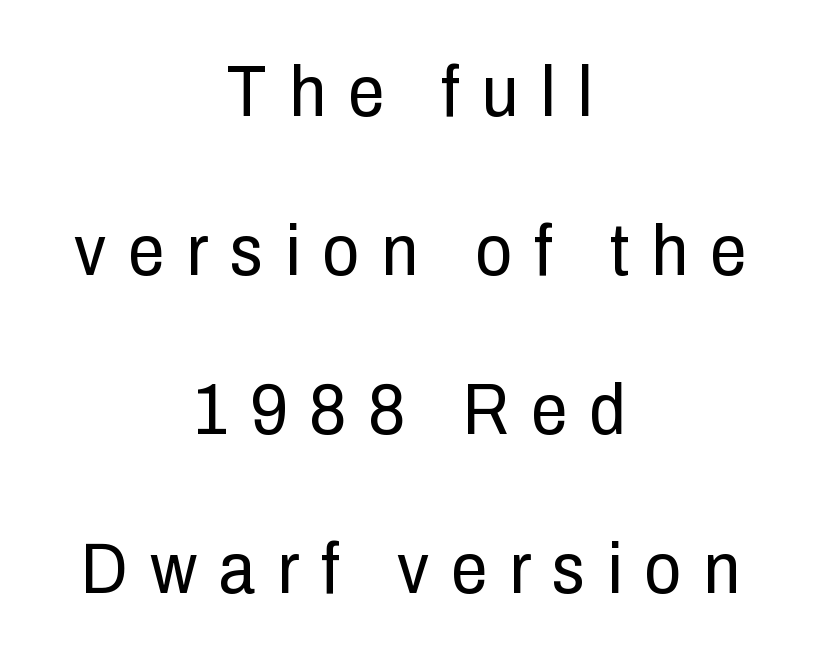
The image shows 73 px regular-weight, condensed sans-serif type, upright; set centered, loose line spacing (2.18x), unusually wide letter spacing (+0.3 em), not underlined; low stroke contrast and a medium x-height.
